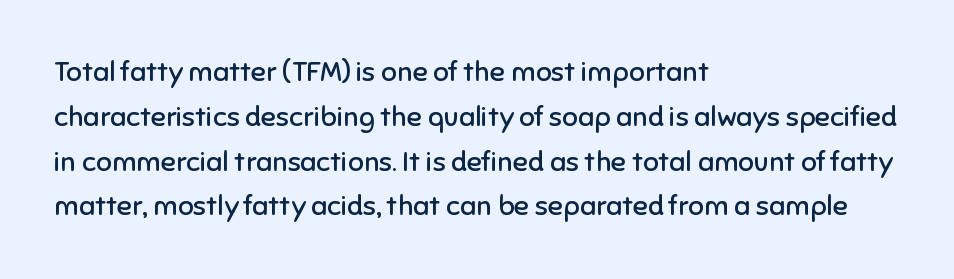
{"serif": "no", "italic": "no", "bold": "no", "weight": "regular", "width": "normal", "stroke_contrast": "low", "x_height": "medium", "monospaced": "no", "underline": "no", "align": "left", "line_spacing": "normal", "line_spacing_ratio": 1.6, "letter_spacing": "normal", "letter_spacing_em": 0.0, "glyph_px": 28}
